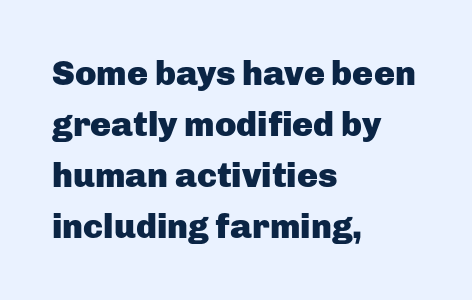
Rows of type keep a routine distance in the vertical direction. Ordinary non-slanted type is in use. The rendering keeps characters at their native spacing. In CSS terms this would be text-align: left. To sum up the face: it is a sans, with no serifs. Note the varied advance widths — an 'i' is clearly narrower than an 'm'.
